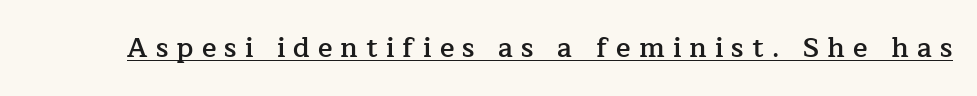
The image shows 27 px text type, upright; set unusually wide letter spacing (+0.3 em), underlined.
